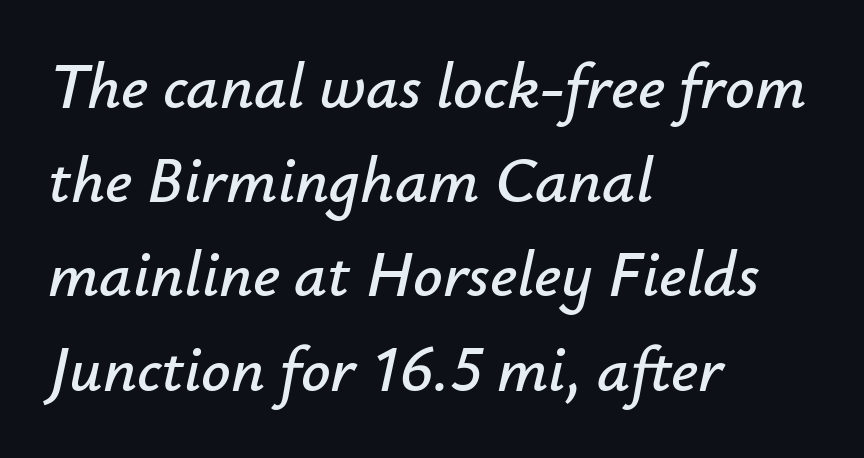
{"italic": "yes", "lean": "right", "slant_degrees": 12, "width": "normal", "stroke_contrast": "low", "x_height": "small", "monospaced": "no", "underline": "no", "align": "left", "line_spacing": "normal", "line_spacing_ratio": 1.45, "letter_spacing": "normal", "letter_spacing_em": 0.0, "glyph_px": 65}
